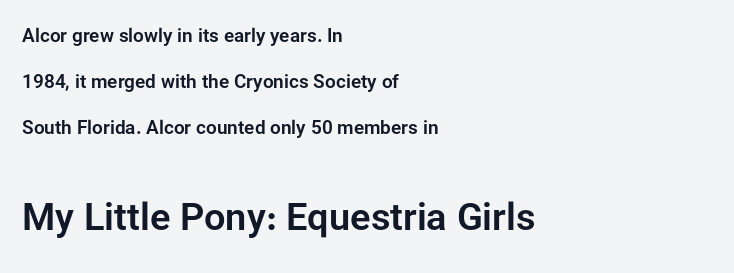
The image shows 38 px sans-serif type, upright; set left-aligned, loose line spacing (2.43x), normal letter spacing, not underlined; the second (bottom) block is 2.0x larger; low stroke contrast and a medium x-height.
